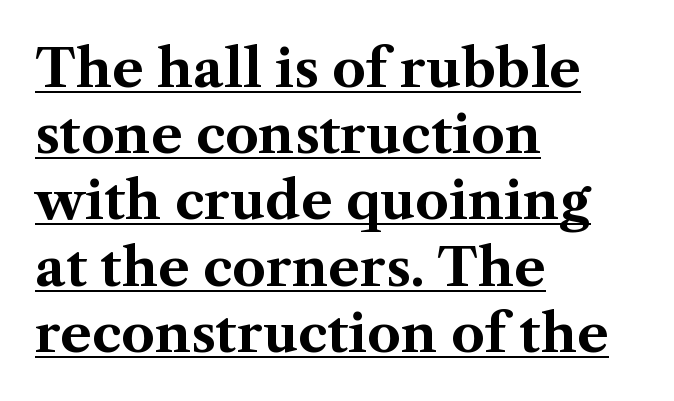
Vertically, the passage feels balanced, rows spaced as you'd expect. Is this a fixed-width face? No — the glyphs have proportional, varying widths. Quick note: not italic, upright. The rendering keeps characters at their native spacing.
